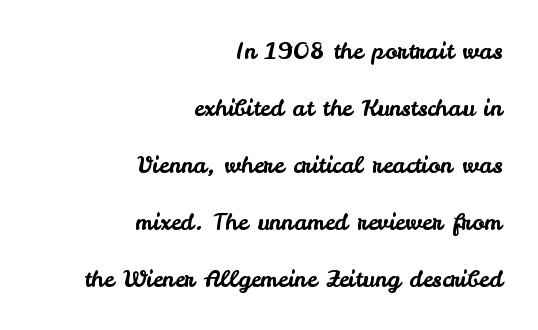
Q: Is the text italic (slanted)? A: Yes.
Q: Is the text underlined? A: No.
Q: How is the paragraph aligned? A: Right-aligned.
Q: Is the spacing between letters normal or unusually wide? A: Normal.
Q: Is the spacing between lines tight, normal or loose? A: Loose.
